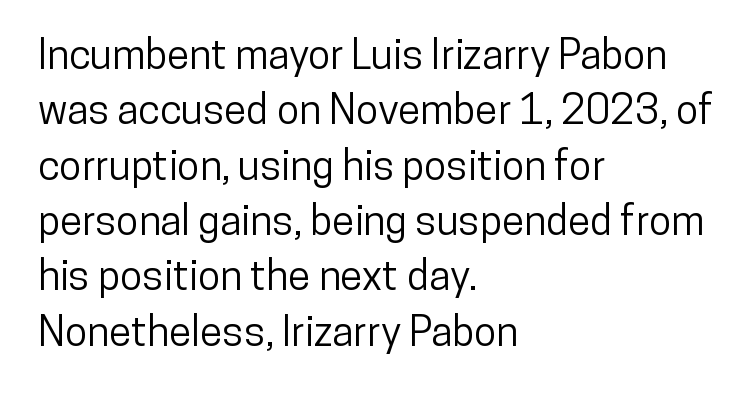
The image shows 41 px condensed sans-serif type, upright; set left-aligned, normal line spacing (1.35x), normal letter spacing, not underlined; low stroke contrast and a medium x-height.
